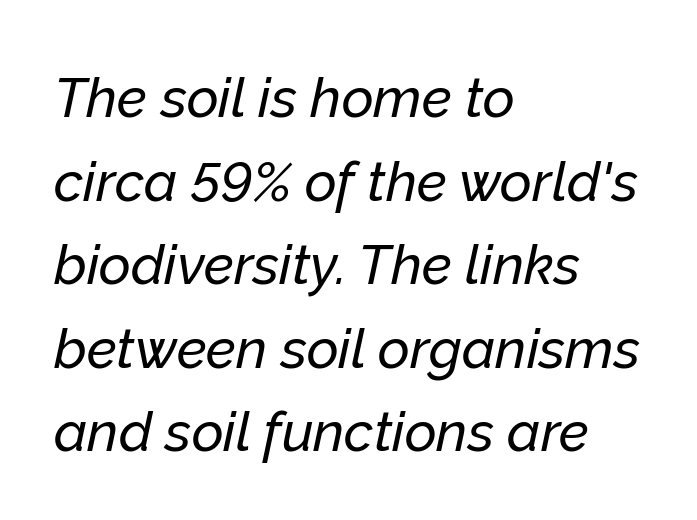
{"italic": "yes", "lean": "right", "slant_degrees": 12, "width": "normal", "stroke_contrast": "low", "x_height": "medium", "monospaced": "no", "underline": "no", "align": "left", "line_spacing": "normal", "line_spacing_ratio": 1.52, "letter_spacing": "normal", "letter_spacing_em": 0.0, "glyph_px": 55}
